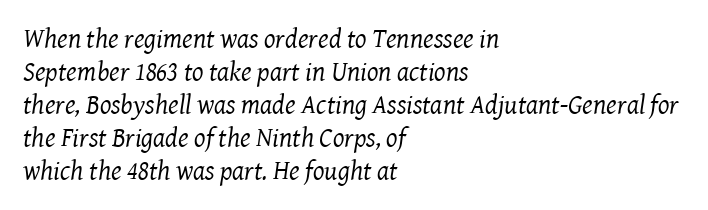
{"italic": "yes", "lean": "right", "slant_degrees": 8, "bold": "no", "underline": "no", "align": "left", "line_spacing_ratio": 1.22, "letter_spacing": "normal", "letter_spacing_em": 0.0, "glyph_px": 27}
